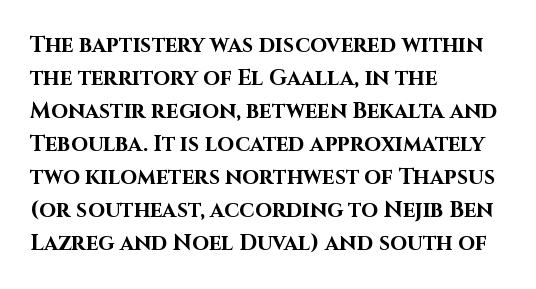
Q: Is the text bold? A: Yes.
Q: Is the text italic (slanted)? A: No, it is upright.
Q: Is the text underlined? A: No.
Q: How is the paragraph aligned? A: Left-aligned.
Q: Is the spacing between letters normal or unusually wide? A: Normal.
Q: Is the spacing between lines tight, normal or loose? A: Normal.
